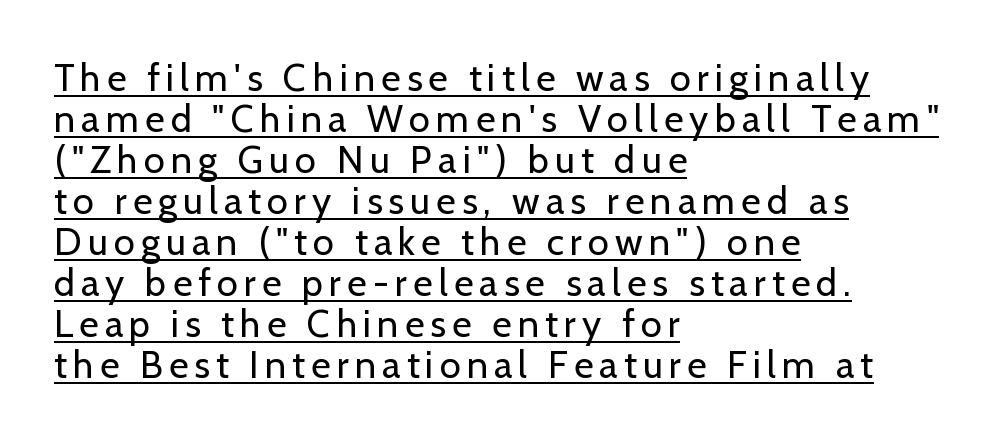
Each line starts at the same left margin while the right side varies. Each letter keeps its own natural width here, so spacing adapts to shape. Stroke mass is kept to a normal reading level or below. Honestly, the rows look squashed on top of each other. Underlined type. Is there any slant? The stems are plumb.
